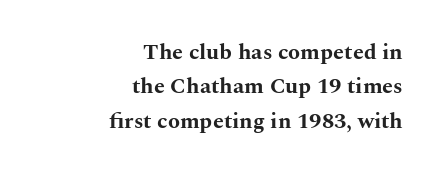
{"italic": "no", "bold": "yes", "underline": "no", "align": "right", "line_spacing": "normal", "line_spacing_ratio": 1.56, "letter_spacing": "normal", "letter_spacing_em": 0.0, "glyph_px": 22}
